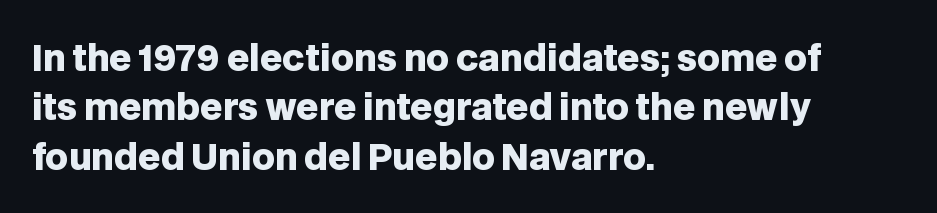
The image shows 35 px heavy sans-serif type, upright; set left-aligned, normal line spacing (1.41x), normal letter spacing, not underlined; low stroke contrast and a large x-height.
